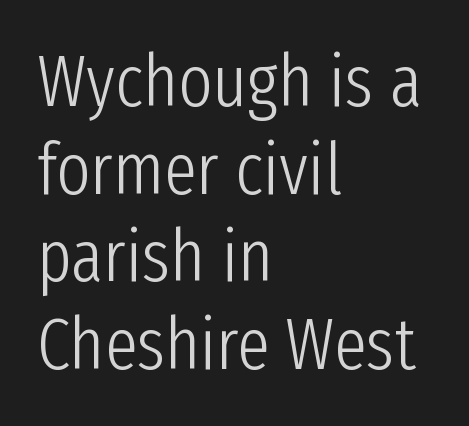
The image shows 73 px light, condensed sans-serif type, upright; set left-aligned, line spacing 1.2x, normal letter spacing, not underlined; low stroke contrast and a medium x-height.
